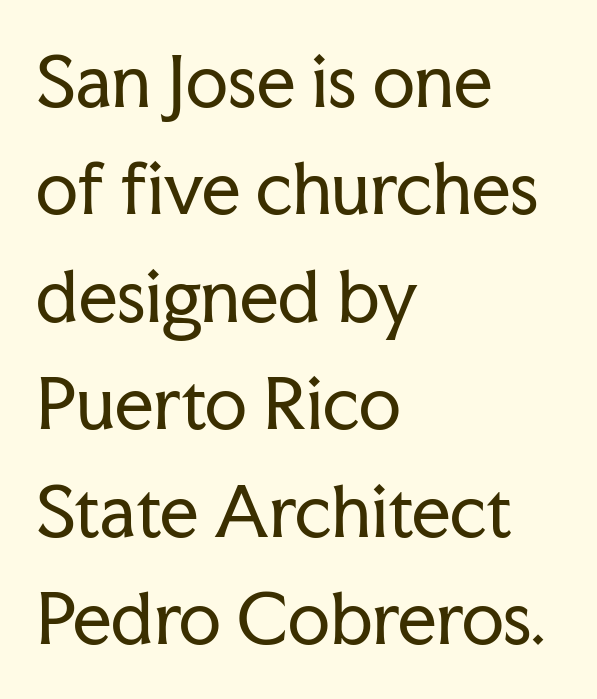
The image shows 68 px regular-weight serif type, upright; set left-aligned, normal line spacing (1.58x), normal letter spacing, not underlined; low stroke contrast and a medium x-height.
